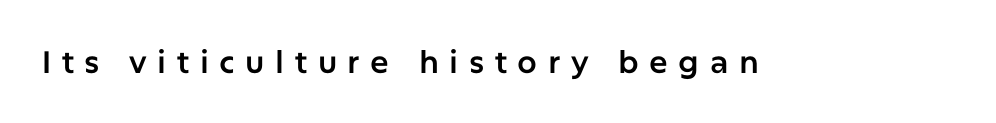
The image shows 31 px sans-serif type, upright; set unusually wide letter spacing (+0.34 em), not underlined; low stroke contrast and a medium x-height.
